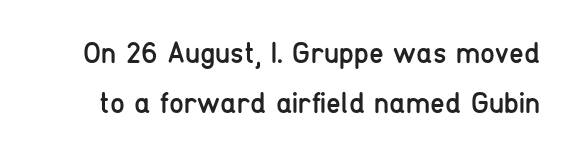
{"serif": "no", "italic": "no", "bold": "no", "weight": "regular", "width": "condensed", "stroke_contrast": "low", "x_height": "medium", "monospaced": "no", "underline": "no", "line_spacing": "normal", "line_spacing_ratio": 1.67, "letter_spacing": "normal", "letter_spacing_em": 0.0, "glyph_px": 30}
